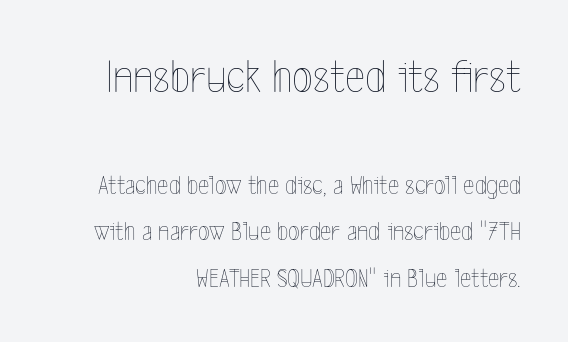
The image shows 48 px thin, condensed type, upright; set right-aligned, line spacing 1.72x, normal letter spacing, not underlined; the first (top) block is 1.78x larger; a medium x-height.
